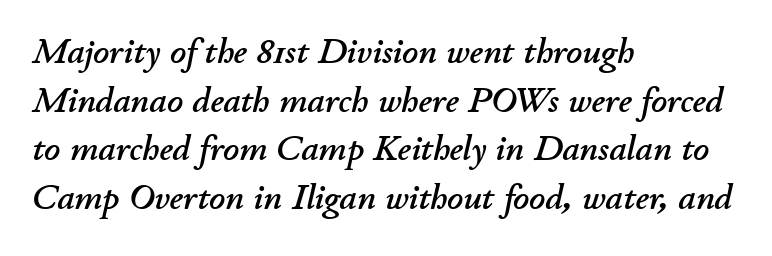
The image shows 35 px text type, italic (leaning right); set left-aligned, normal line spacing (1.39x), normal letter spacing, not underlined; low stroke contrast and a small x-height.
